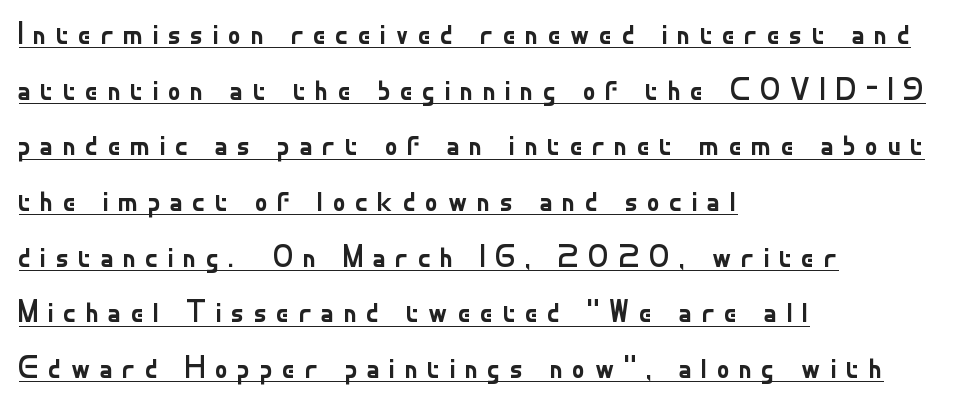
Q: Is the text bold? A: No.
Q: Is the text italic (slanted)? A: No, it is upright.
Q: Is the typeface a serif or a sans-serif typeface? A: Sans-serif.
Q: Is the text underlined? A: Yes.
Q: How is the paragraph aligned? A: Left-aligned.
Q: Is the spacing between letters normal or unusually wide? A: Unusually wide.
Q: Width (condensed, normal, or wide)? A: Normal.
Q: Stroke contrast? A: Low.
Q: x-height? A: Small.
Q: Monospaced? A: No.
